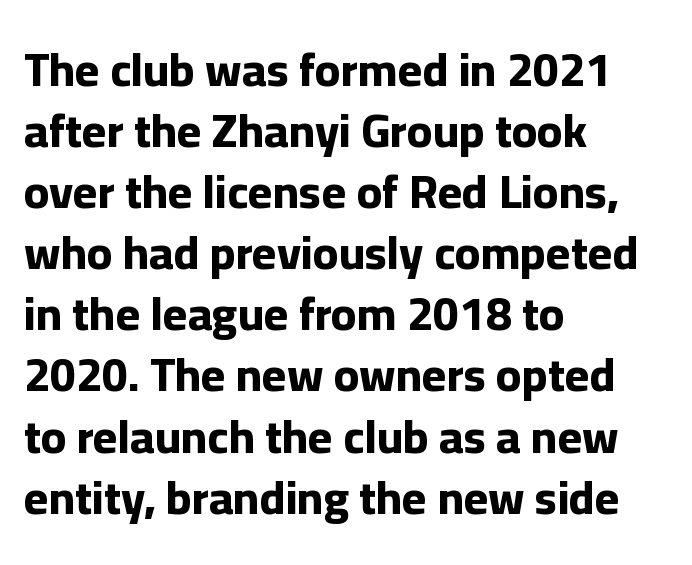
Is this a sans? Yes — the strokes have no serifs. The letters stand upright; this is a roman face. Character widths vary here, with narrow letters taking less room than wide ones. Casual observation: everything's shoved over to the left. Default kerning and tracking; the words read as compact shapes. The passage shown is not underscored anywhere.
